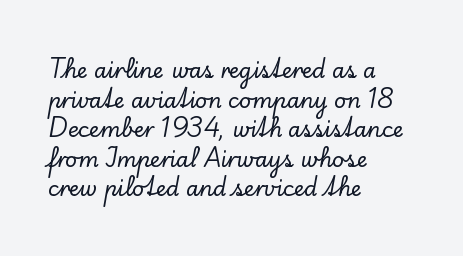
Q: Is the text italic (slanted)? A: Yes.
Q: Is the text underlined? A: No.
Q: How is the paragraph aligned? A: Left-aligned.
Q: Is the spacing between letters normal or unusually wide? A: Normal.
Q: Is the spacing between lines tight, normal or loose? A: Normal.
